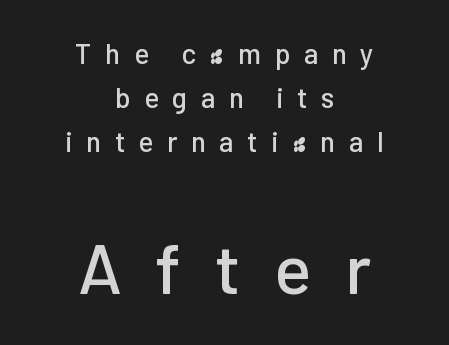
{"serif": "no", "italic": "no", "width": "normal", "stroke_contrast": "low", "x_height": "medium", "monospaced": "no", "underline": "no", "align": "center", "line_spacing": "normal", "line_spacing_ratio": 1.57, "letter_spacing": "wide", "letter_spacing_em": 0.48, "larger_block": "second", "size_ratio": 2.5, "glyph_px": 70}
